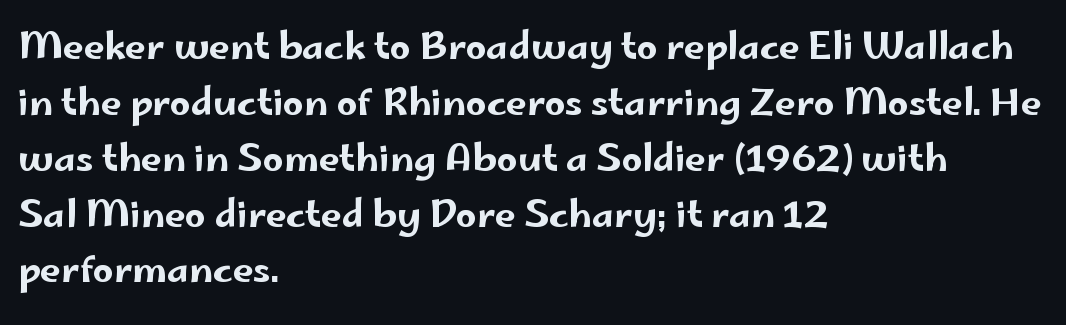
{"serif": "no", "italic": "no", "width": "wide", "stroke_contrast": "low", "x_height": "small", "monospaced": "no", "underline": "no", "align": "left", "line_spacing": "normal", "line_spacing_ratio": 1.51, "letter_spacing": "normal", "letter_spacing_em": 0.0, "glyph_px": 37}
